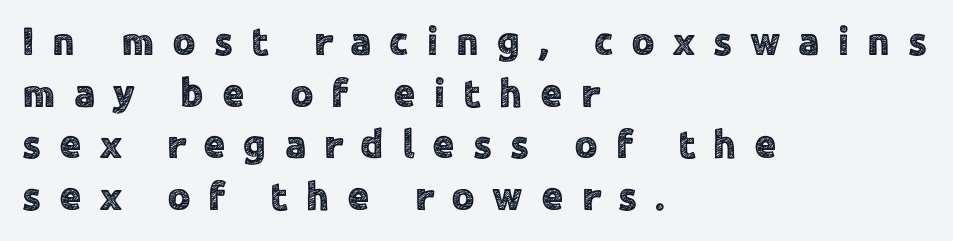
Q: Is the text italic (slanted)? A: No, it is upright.
Q: Is the typeface a serif or a sans-serif typeface? A: Sans-serif.
Q: Is the text underlined? A: No.
Q: How is the paragraph aligned? A: Left-aligned.
Q: Is the spacing between letters normal or unusually wide? A: Unusually wide.
Q: Is the spacing between lines tight, normal or loose? A: Normal.
Q: Width (condensed, normal, or wide)? A: Normal.
Q: x-height? A: Medium.
Q: Monospaced? A: No.
